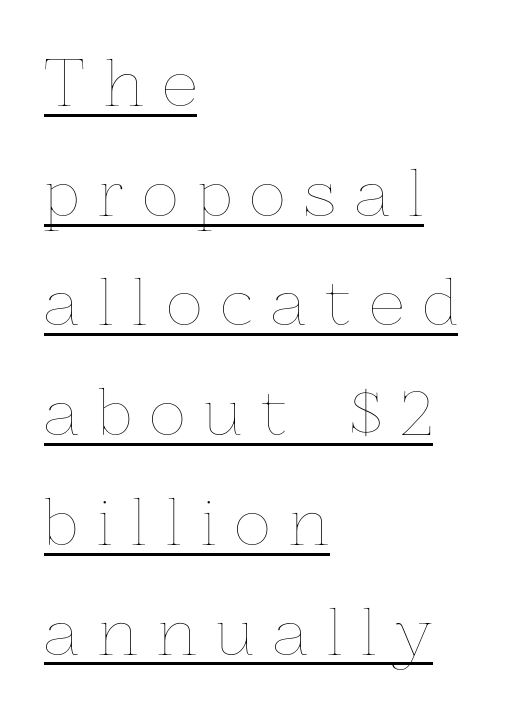
The image shows 62 px thin type, upright; set left-aligned, line spacing 1.77x, unusually wide letter spacing (+0.31 em), underlined; low stroke contrast and a medium x-height.
